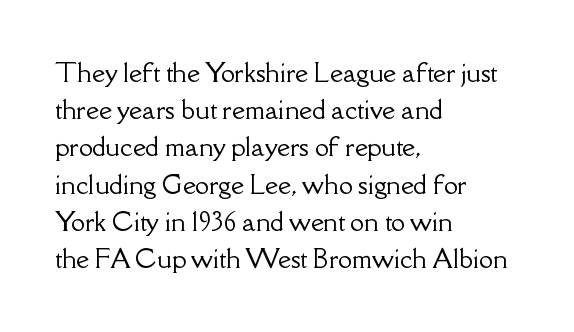
{"italic": "no", "underline": "no", "align": "left", "line_spacing": "normal", "line_spacing_ratio": 1.49, "letter_spacing": "normal", "letter_spacing_em": 0.0, "glyph_px": 25}
